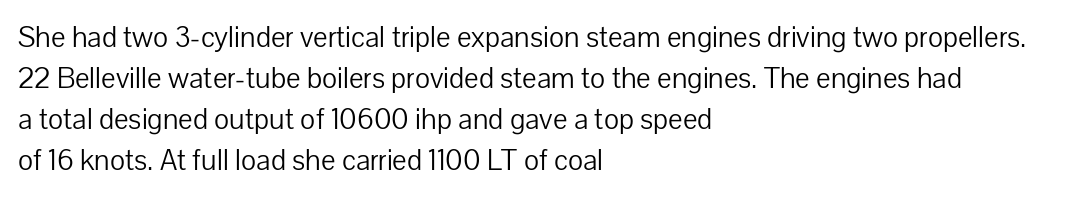
Q: Is the text bold? A: No.
Q: Is the text italic (slanted)? A: No, it is upright.
Q: Is the typeface a serif or a sans-serif typeface? A: Sans-serif.
Q: Is the text underlined? A: No.
Q: How is the paragraph aligned? A: Left-aligned.
Q: Is the spacing between letters normal or unusually wide? A: Normal.
Q: Is the spacing between lines tight, normal or loose? A: Normal.
Q: Width (condensed, normal, or wide)? A: Normal.
Q: Stroke contrast? A: Low.
Q: x-height? A: Medium.
Q: Monospaced? A: No.
